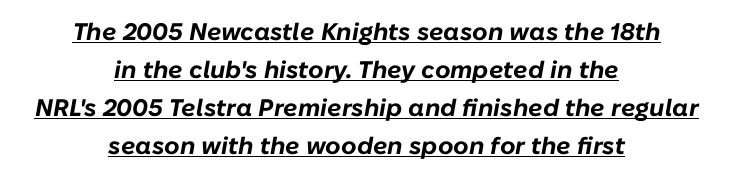
{"italic": "yes", "lean": "right", "slant_degrees": 10, "bold": "yes", "underline": "yes", "align": "center", "line_spacing": "normal", "line_spacing_ratio": 1.59, "letter_spacing": "normal", "letter_spacing_em": 0.0, "glyph_px": 24}
